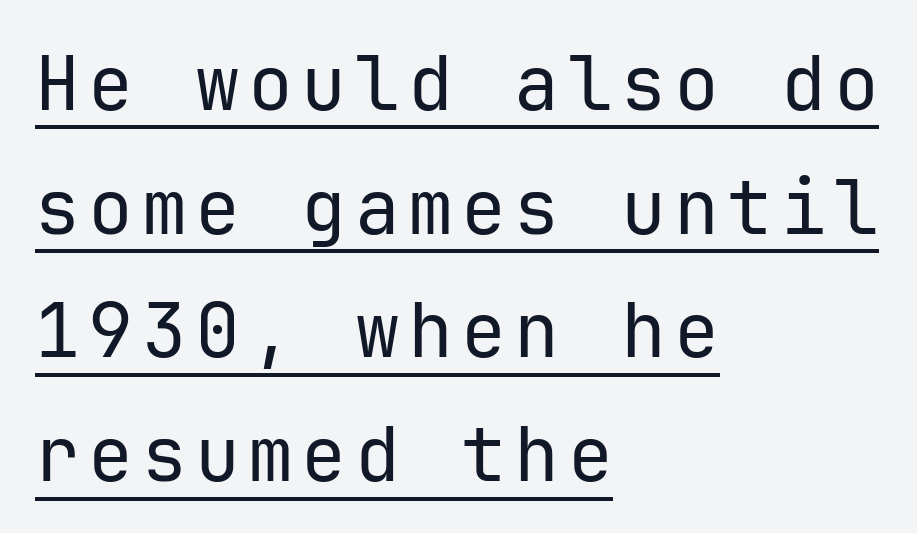
Q: Is the text bold? A: No.
Q: Is the text italic (slanted)? A: No, it is upright.
Q: Is the typeface a serif or a sans-serif typeface? A: Sans-serif.
Q: Is the text underlined? A: Yes.
Q: How is the paragraph aligned? A: Left-aligned.
Q: Is the spacing between lines tight, normal or loose? A: Normal.
Q: Width (condensed, normal, or wide)? A: Normal.
Q: Stroke contrast? A: Low.
Q: x-height? A: Medium.
Q: Monospaced? A: Yes.
